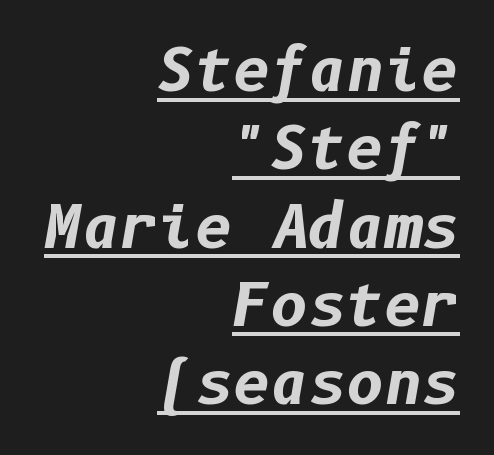
{"italic": "yes", "lean": "right", "slant_degrees": 10, "bold": "yes", "weight": "bold", "width": "normal", "stroke_contrast": "low", "x_height": "medium", "underline": "yes", "align": "right", "line_spacing": "normal", "line_spacing_ratio": 1.35, "letter_spacing": "normal", "letter_spacing_em": 0.0, "glyph_px": 58}
